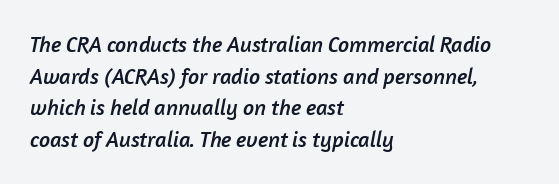
Q: Is the text underlined? A: No.
Q: How is the paragraph aligned? A: Left-aligned.
Q: Is the spacing between letters normal or unusually wide? A: Normal.
Q: Is the spacing between lines tight, normal or loose? A: Normal.
